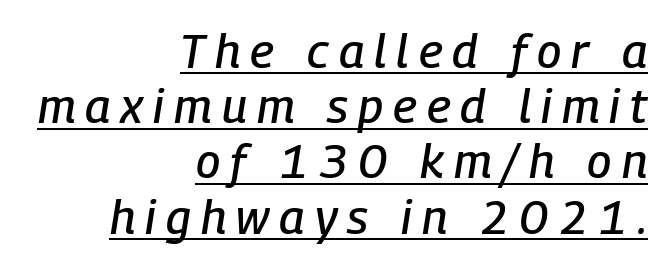
The image shows 48 px condensed type, italic (leaning right); set right-aligned, tight line spacing (1.15x), unusually wide letter spacing (+0.21 em), underlined; low stroke contrast and a medium x-height.
